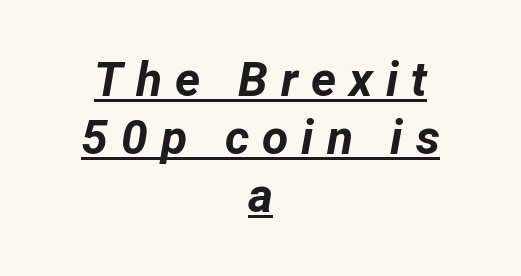
Is the block centered? Yes — each line is placed symmetrically about the middle. Decoration check: the copy is underlined. Think of a printed novel: that variable character pitch is what you see here. The tracking reads as deliberately expanded to a designer's eye.
